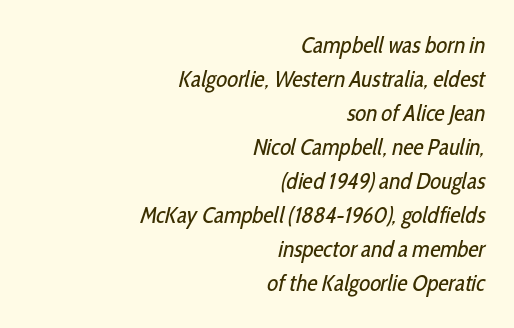
What stands out about the letter spacing? Nothing — it is the standard amount. On a weight scale, this lands at 450 or below. Caption: multi-line text, flush right, ragged left. The baseline area is clear. A normal amount of white space separates one row of letters from the next.
